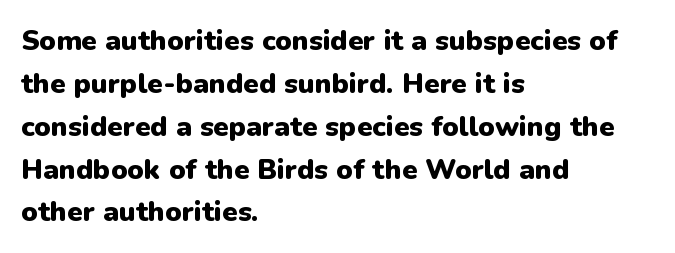
The image shows 28 px heavy sans-serif type, upright; set left-aligned, normal line spacing (1.53x), normal letter spacing, not underlined; low stroke contrast and a medium x-height.
